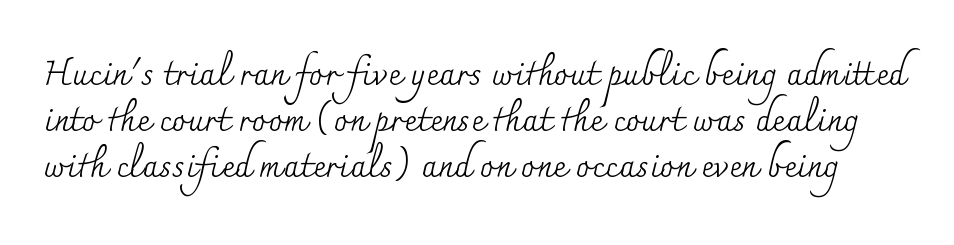
{"serif": "yes", "bold": "no", "weight": "regular", "width": "normal", "stroke_contrast": "medium", "x_height": "small", "monospaced": "no", "underline": "no", "line_spacing": "normal", "line_spacing_ratio": 1.31, "letter_spacing": "normal", "letter_spacing_em": 0.0, "glyph_px": 35}
